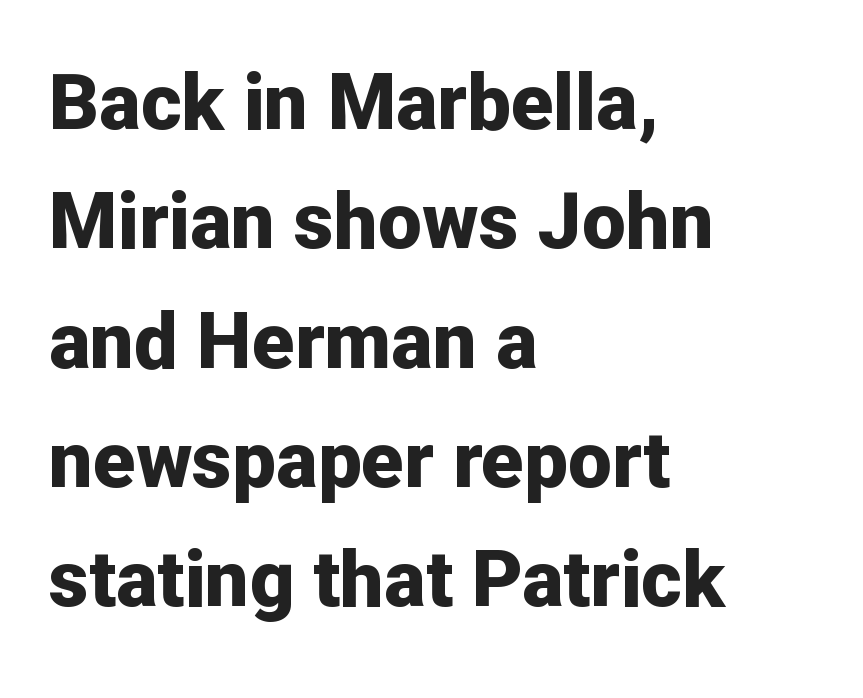
The image shows 78 px bold sans-serif type, upright; set left-aligned, normal line spacing (1.53x), normal letter spacing, not underlined; low stroke contrast and a medium x-height.
